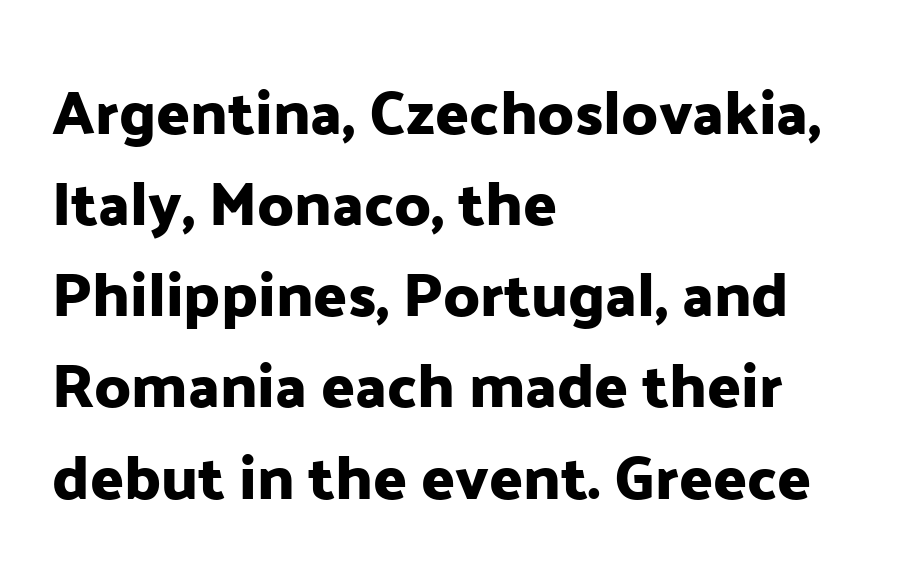
The image shows 62 px sans-serif type, upright; set left-aligned, normal line spacing (1.47x), normal letter spacing, not underlined; low stroke contrast and a medium x-height.
